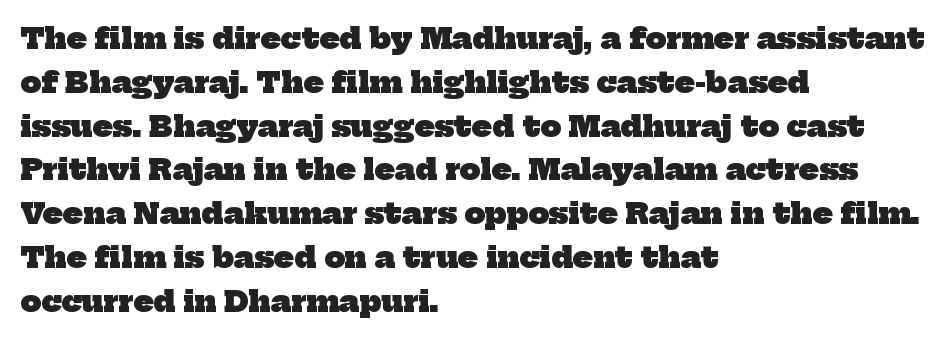
Q: Is the text bold? A: Yes.
Q: Is the typeface a serif or a sans-serif typeface? A: Serif.
Q: Is the text underlined? A: No.
Q: How is the paragraph aligned? A: Left-aligned.
Q: Is the spacing between letters normal or unusually wide? A: Normal.
Q: Is the spacing between lines tight, normal or loose? A: Normal.
Q: Width (condensed, normal, or wide)? A: Normal.
Q: Stroke contrast? A: Low.
Q: x-height? A: Medium.
Q: Monospaced? A: No.
